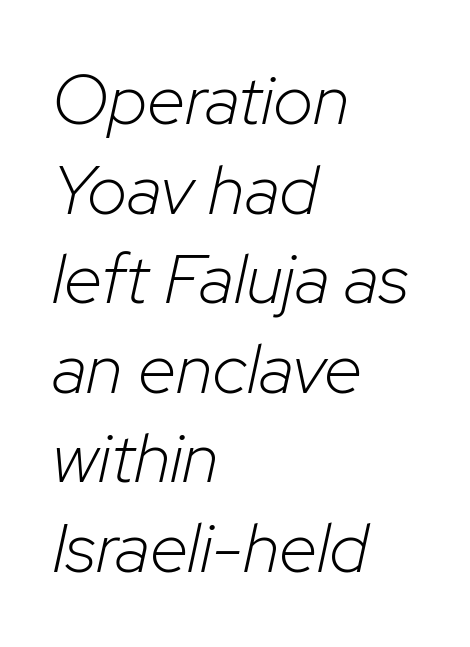
{"italic": "yes", "lean": "right", "slant_degrees": 12, "bold": "no", "weight": "light", "width": "normal", "stroke_contrast": "low", "x_height": "medium", "monospaced": "no", "underline": "no", "align": "left", "line_spacing": "normal", "line_spacing_ratio": 1.28, "letter_spacing": "normal", "letter_spacing_em": 0.0, "glyph_px": 70}
